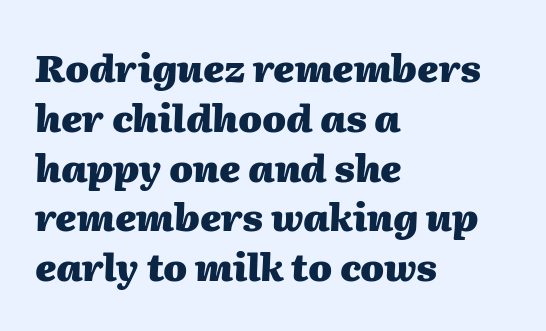
Each glyph is drawn with heavy, bold strokes. Successive baselines arrive at the customary interval. The axis of the letterforms is tilted away from vertical. The passage shown is typed in a proportional face where columns would drift. Plain, unruled lines of type.
